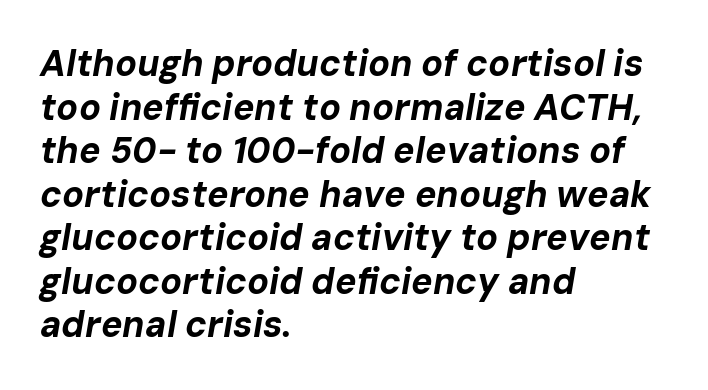
Q: Is the text bold? A: Yes.
Q: Is the text italic (slanted)? A: Yes, it leans right by about 10 degrees.
Q: Is the text underlined? A: No.
Q: How is the paragraph aligned? A: Left-aligned.
Q: Is the spacing between letters normal or unusually wide? A: Normal.
Q: Width (condensed, normal, or wide)? A: Normal.
Q: Stroke contrast? A: Low.
Q: x-height? A: Medium.
Q: Monospaced? A: No.
